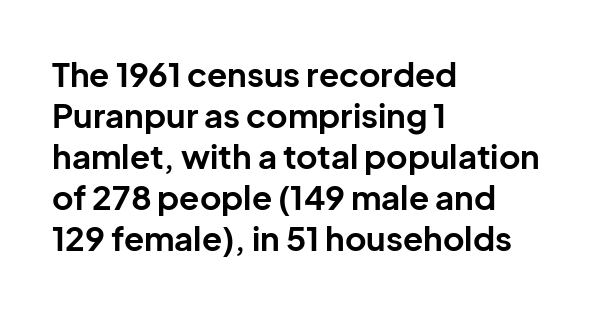
{"serif": "no", "italic": "no", "bold": "yes", "weight": "bold", "width": "normal", "stroke_contrast": "low", "x_height": "medium", "monospaced": "no", "underline": "no", "align": "left", "line_spacing_ratio": 1.24, "letter_spacing": "normal", "letter_spacing_em": 0.0, "glyph_px": 33}
